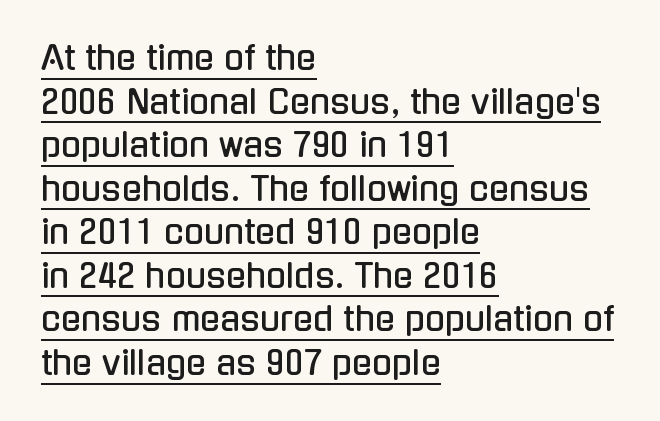
Decoration check: the copy is underlined. The rendering uses natural spacing where letterforms have individual widths. Line starts are locked; line ends wander. A normal amount of white space separates one row of letters from the next. It's the straight-up-and-down kind of type.
